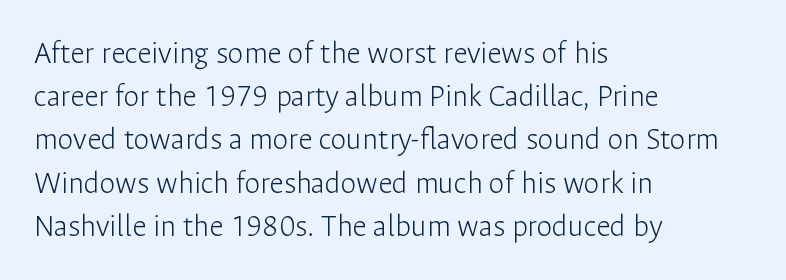
The image shows 32 px light sans-serif type, upright; set left-aligned, normal line spacing (1.35x), normal letter spacing, not underlined; low stroke contrast and a medium x-height.
